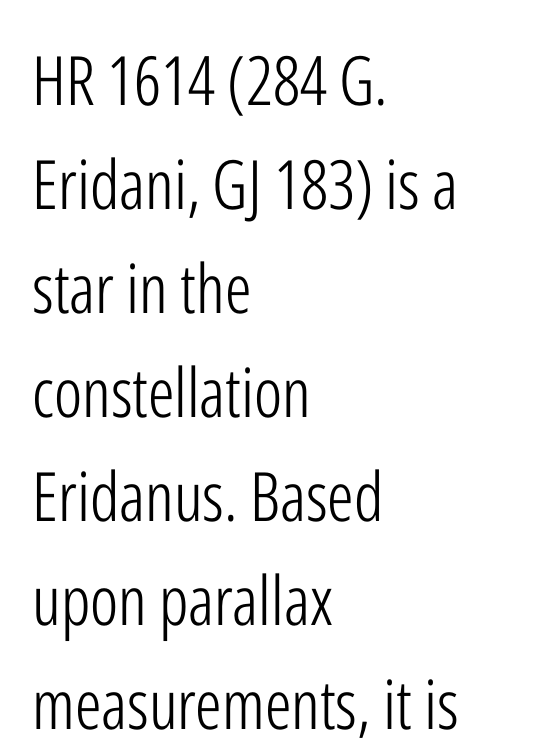
The image shows 68 px light, condensed sans-serif type, upright; set left-aligned, normal line spacing (1.53x), normal letter spacing, not underlined; low stroke contrast and a medium x-height.
